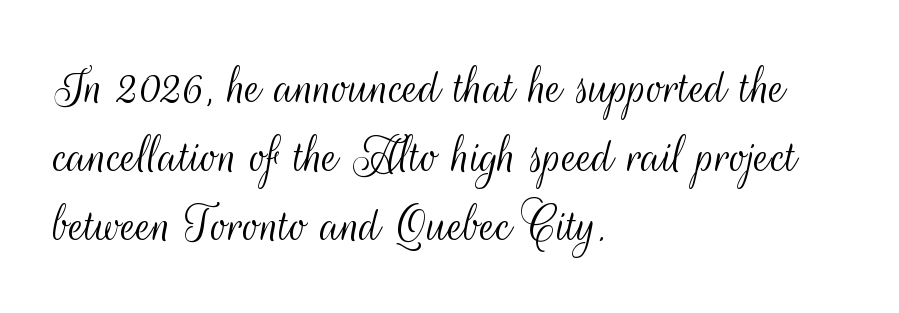
The font family rendered here belongs to the sans-serif group. Proportional: the letters do not fall into vertical columns. You could call the tracking neutral — neither tight nor loose.
